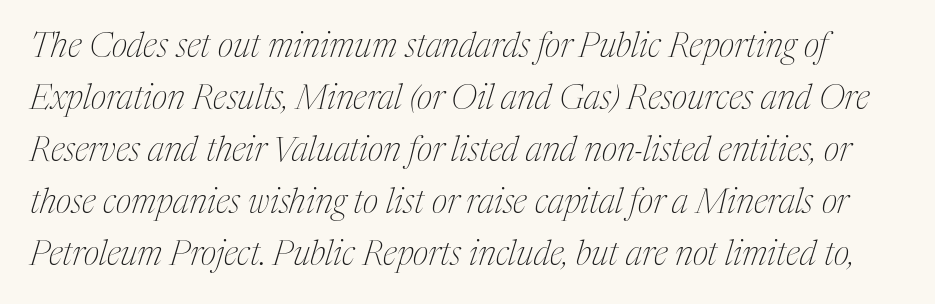
Heft: none added — not bold. The leading is moderate, giving the passage an even texture. Check under the words: just untouched page. Serifs: yes, visible at the terminals of the letterforms. If you drew a line through each stem, it would be angled. Nothing unusual about the tracking: characters are spaced as the font intends.
